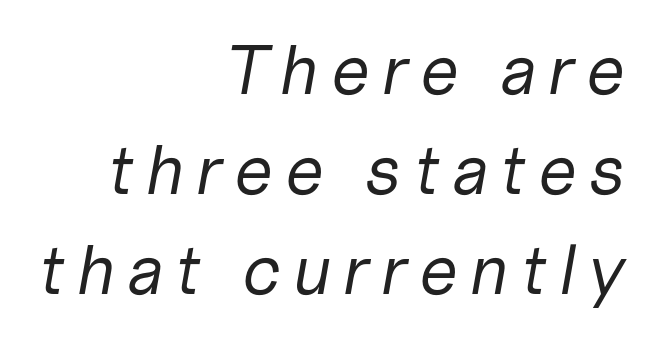
Counters stay open thanks to moderate or lighter strokes. Just letters on the line, the space beneath them empty. Quick note: italic. Honestly, the row spacing looks completely unremarkable.
